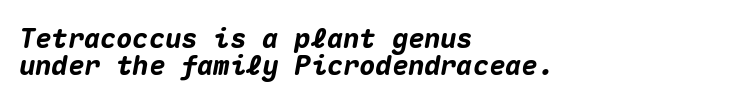
The typesetting leans heavy: a genuine bold. Designer's note — italics engaged. Glyph-to-glyph distance matches everyday printed text. Whoever set this chose condensed vertical rhythm over breathing room. The lines are quadded left.
